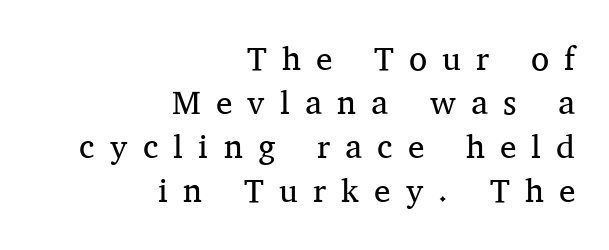
The image shows 33 px regular-weight serif type, upright; set right-aligned, normal line spacing (1.33x), unusually wide letter spacing (+0.46 em), not underlined; medium stroke contrast and a medium x-height.
